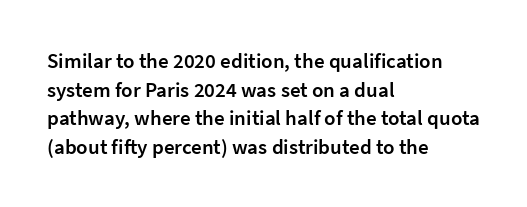
This sample uses an upright cut, with every glyph sitting square on the baseline. Moderately thickened strokes mark this as semibold type. Short note: letters normally spaced. A typesetter would call this leading conventional body-copy spacing. Just letters on the line, the space beneath them empty. Casual observation: everything's shoved over to the left.
